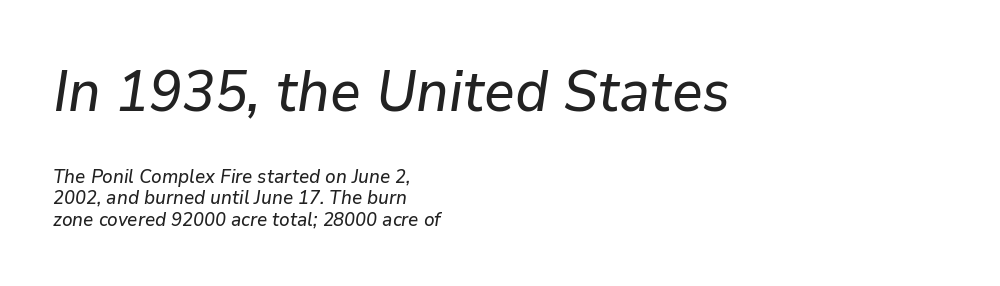
{"italic": "yes", "lean": "right", "slant_degrees": 9, "width": "normal", "stroke_contrast": "low", "x_height": "medium", "monospaced": "no", "underline": "no", "align": "left", "line_spacing": "tight", "line_spacing_ratio": 1.13, "letter_spacing": "normal", "letter_spacing_em": 0.0, "larger_block": "first", "size_ratio": 3.0, "glyph_px": 57}
